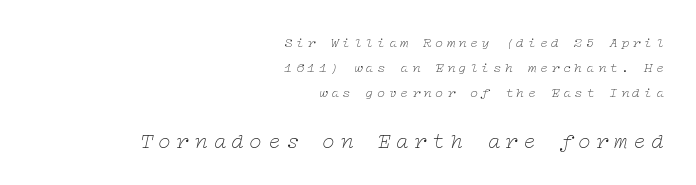
The image shows 22 px text type, italic (leaning right); set right-aligned, line spacing 1.8x, unusually wide letter spacing (+0.23 em), not underlined; the second (bottom) block is 1.57x larger.
